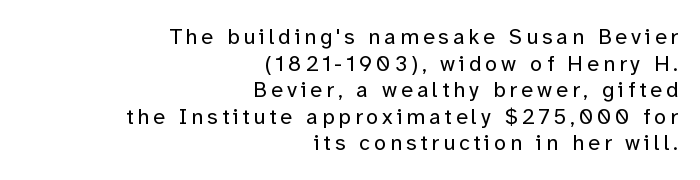
{"italic": "no", "bold": "no", "underline": "no", "align": "right", "line_spacing_ratio": 1.21, "glyph_px": 22}
